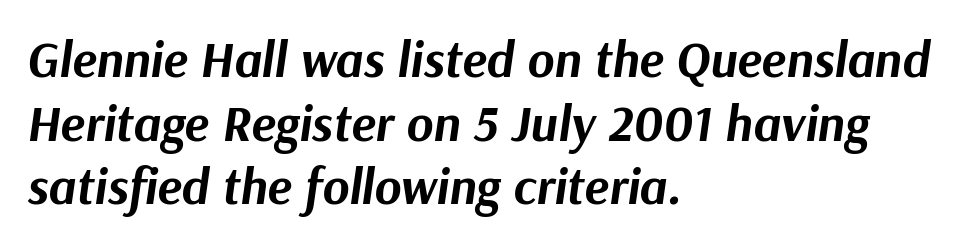
The passage shown leans; its letterforms are oblique. Line spacing here is normal. The passage shown is not underscored anywhere. Is this a fixed-width face? No — the glyphs have proportional, varying widths. Here the glyphs are tracked normally, forming tight word shapes.
